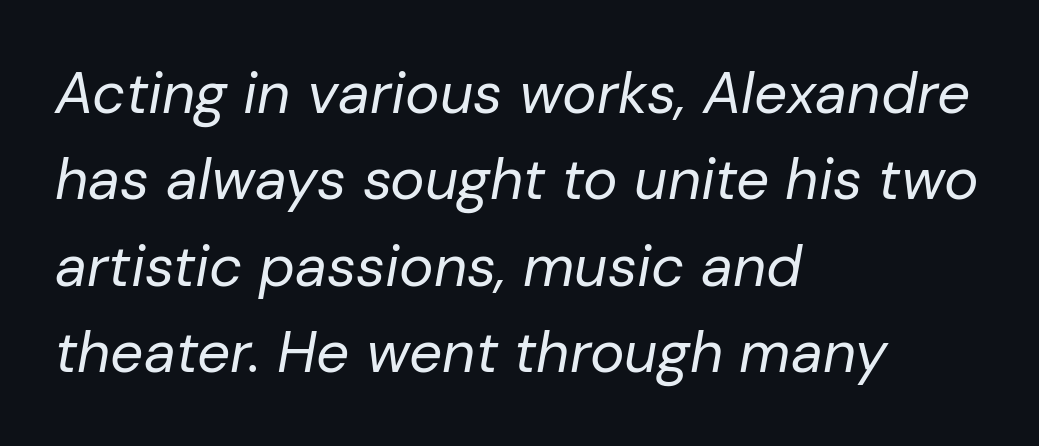
Q: Is the text bold? A: No.
Q: Is the text italic (slanted)? A: Yes, it leans right by about 10 degrees.
Q: Is the text underlined? A: No.
Q: How is the paragraph aligned? A: Left-aligned.
Q: Is the spacing between letters normal or unusually wide? A: Normal.
Q: Is the spacing between lines tight, normal or loose? A: Normal.
Q: Width (condensed, normal, or wide)? A: Normal.
Q: Stroke contrast? A: Low.
Q: x-height? A: Medium.
Q: Monospaced? A: No.
